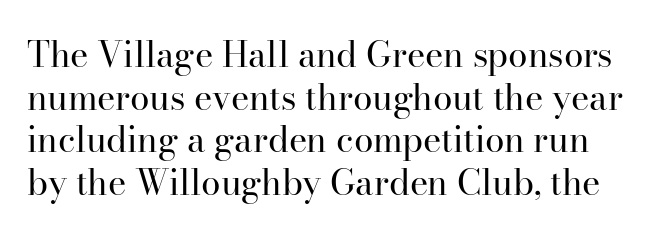
The image shows 35 px regular-weight serif type, upright; set line spacing 1.22x, normal letter spacing, not underlined; high stroke contrast and a small x-height.
